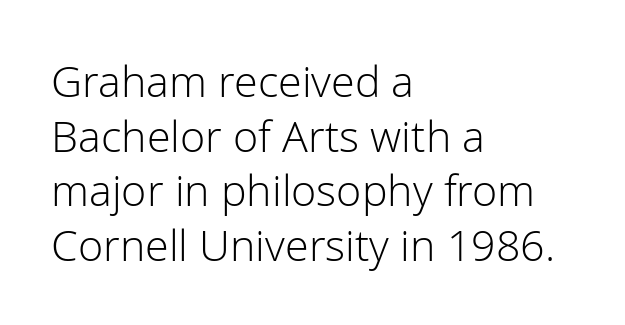
A classic flush-left, rag-right setting is used for this passage. Underline: absent. Stem width sits at or under what a default text font uses. Each letter keeps its own natural width here, so spacing adapts to shape. Serifs: no, the terminals of the letterforms are clean. One glance says typical: line gaps are just what's usual.
